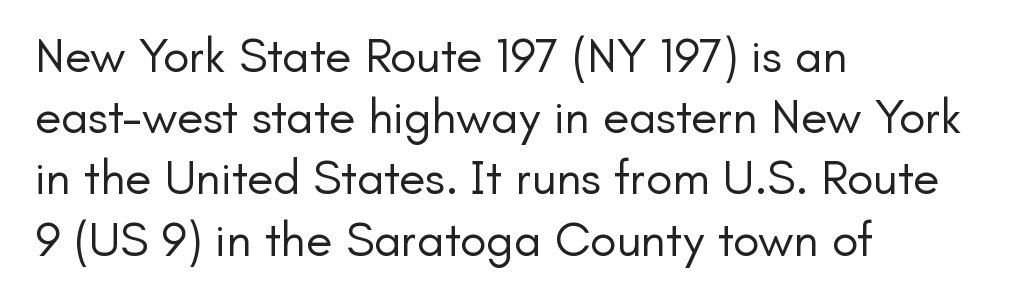
{"serif": "no", "italic": "no", "bold": "no", "weight": "regular", "width": "normal", "stroke_contrast": "low", "x_height": "small", "monospaced": "no", "underline": "no", "align": "left", "line_spacing": "normal", "line_spacing_ratio": 1.25, "letter_spacing": "normal", "letter_spacing_em": 0.0, "glyph_px": 49}
